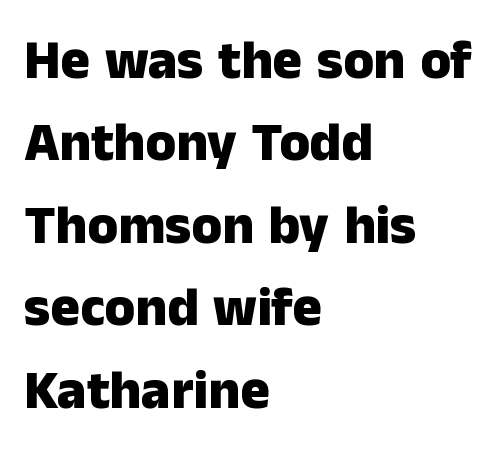
{"serif": "no", "italic": "no", "bold": "yes", "weight": "heavy", "width": "normal", "stroke_contrast": "low", "x_height": "medium", "monospaced": "no", "underline": "no", "align": "left", "line_spacing": "normal", "line_spacing_ratio": 1.5, "letter_spacing": "normal", "letter_spacing_em": 0.0, "glyph_px": 55}
